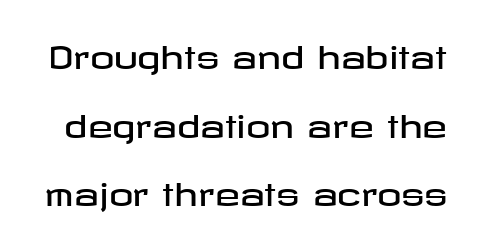
Beneath every word, the page is bare. Leading: increased. The horizontal fit of the characters is conventional and even. Notice how the stems are strictly vertical — no italics here. Each letter's strokes conclude bluntly, with no projecting serifs.
